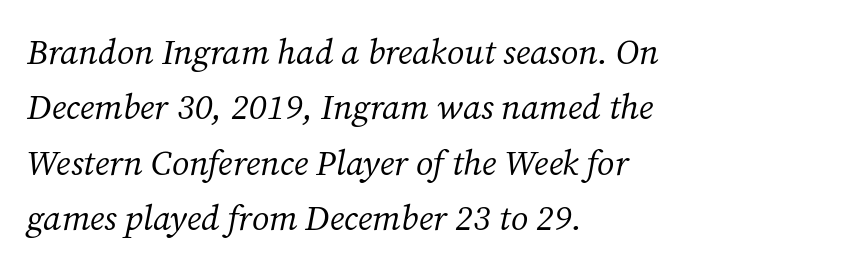
Q: Is the text bold? A: No.
Q: Is the text italic (slanted)? A: Yes, it leans right by about 12 degrees.
Q: Is the typeface a serif or a sans-serif typeface? A: Serif.
Q: Is the text underlined? A: No.
Q: How is the paragraph aligned? A: Left-aligned.
Q: Is the spacing between letters normal or unusually wide? A: Normal.
Q: Is the spacing between lines tight, normal or loose? A: Normal.
Q: Width (condensed, normal, or wide)? A: Normal.
Q: Stroke contrast? A: Medium.
Q: x-height? A: Medium.
Q: Monospaced? A: No.
